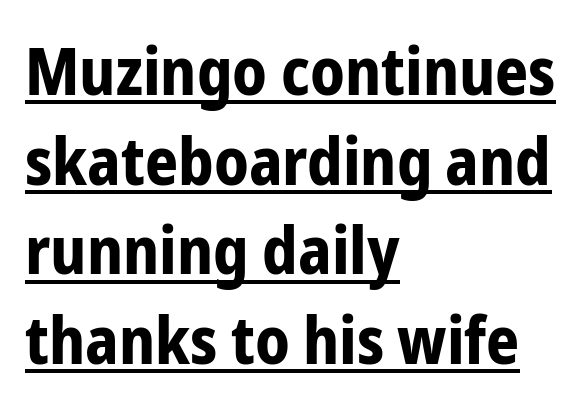
Q: Is the text bold? A: Yes.
Q: Is the text italic (slanted)? A: No, it is upright.
Q: Is the typeface a serif or a sans-serif typeface? A: Sans-serif.
Q: Is the text underlined? A: Yes.
Q: How is the paragraph aligned? A: Left-aligned.
Q: Is the spacing between letters normal or unusually wide? A: Normal.
Q: Is the spacing between lines tight, normal or loose? A: Normal.
Q: Width (condensed, normal, or wide)? A: Condensed.
Q: Stroke contrast? A: Low.
Q: x-height? A: Medium.
Q: Monospaced? A: No.
